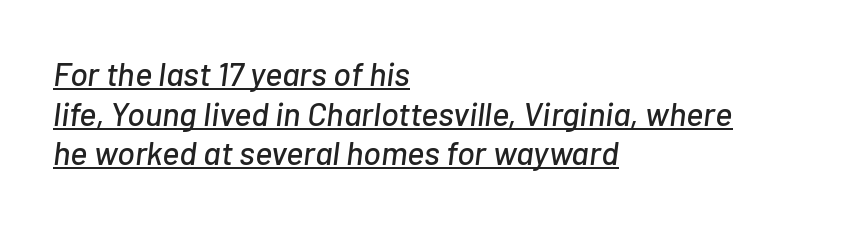
The image shows 33 px text type, italic (leaning right); set left-aligned, line spacing 1.2x, normal letter spacing, underlined; low stroke contrast and a medium x-height.
